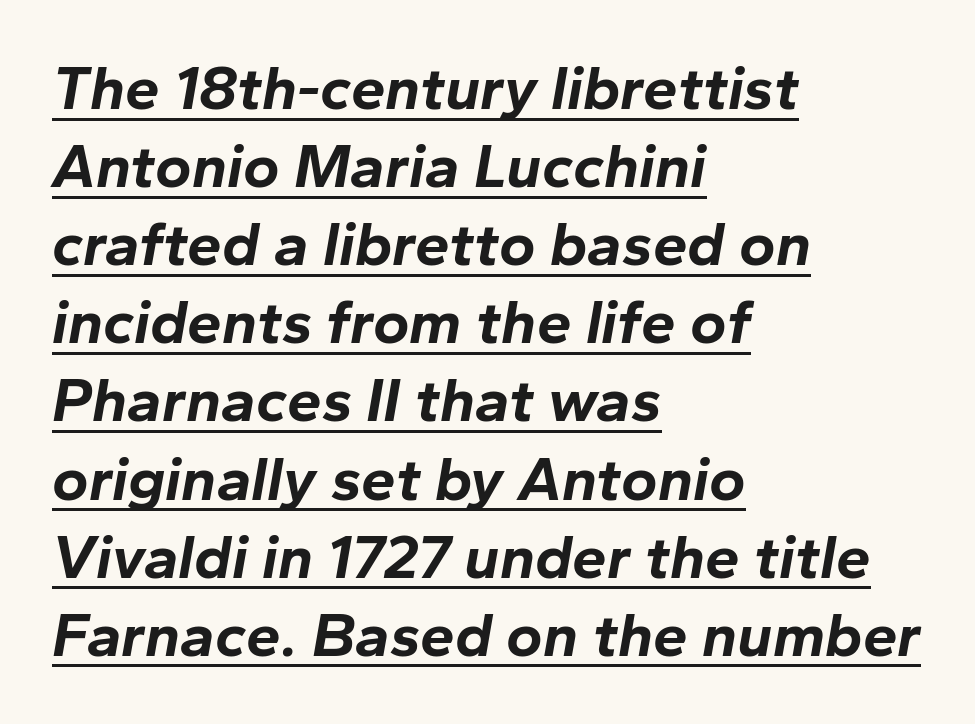
Q: Is the text bold? A: Yes.
Q: Is the text italic (slanted)? A: Yes, it leans right by about 10 degrees.
Q: Is the text underlined? A: Yes.
Q: How is the paragraph aligned? A: Left-aligned.
Q: Is the spacing between letters normal or unusually wide? A: Normal.
Q: Is the spacing between lines tight, normal or loose? A: Normal.
Q: Width (condensed, normal, or wide)? A: Normal.
Q: Stroke contrast? A: Low.
Q: x-height? A: Medium.
Q: Monospaced? A: No.
